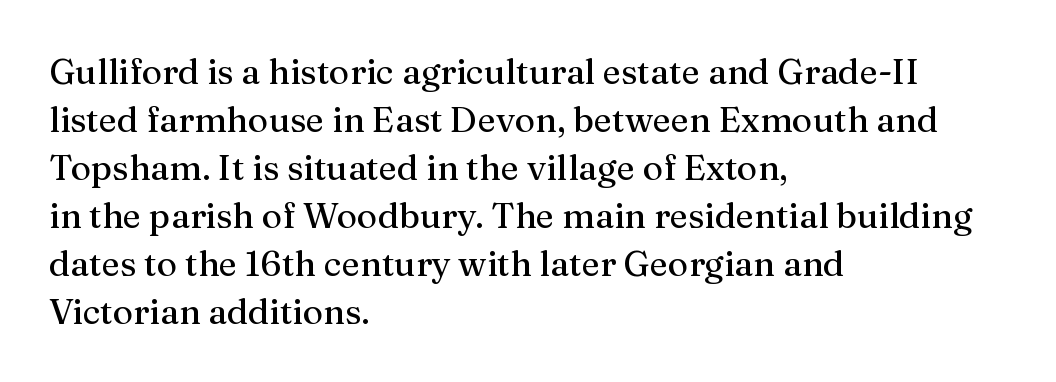
{"serif": "yes", "italic": "no", "width": "normal", "stroke_contrast": "medium", "x_height": "medium", "monospaced": "no", "underline": "no", "align": "left", "line_spacing": "normal", "line_spacing_ratio": 1.37, "letter_spacing": "normal", "letter_spacing_em": 0.0, "glyph_px": 35}
